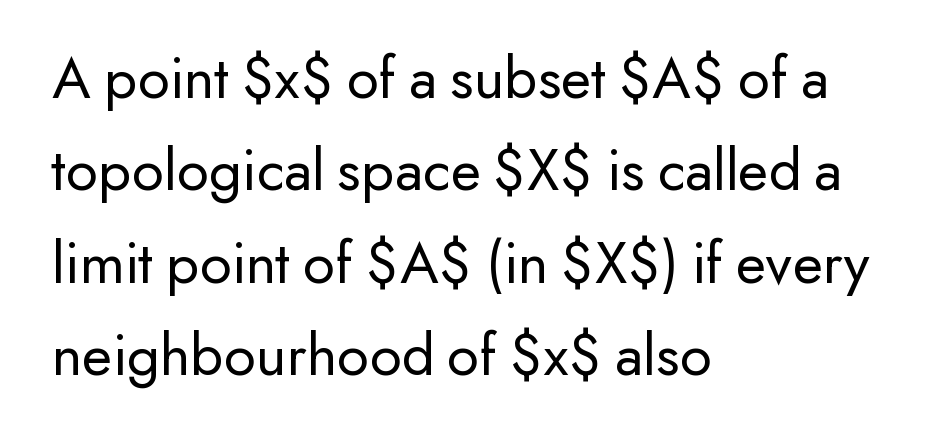
{"serif": "no", "italic": "no", "bold": "no", "weight": "regular", "width": "normal", "stroke_contrast": "low", "x_height": "small", "monospaced": "no", "underline": "no", "align": "left", "line_spacing": "normal", "line_spacing_ratio": 1.49, "letter_spacing": "normal", "letter_spacing_em": 0.0, "glyph_px": 62}
